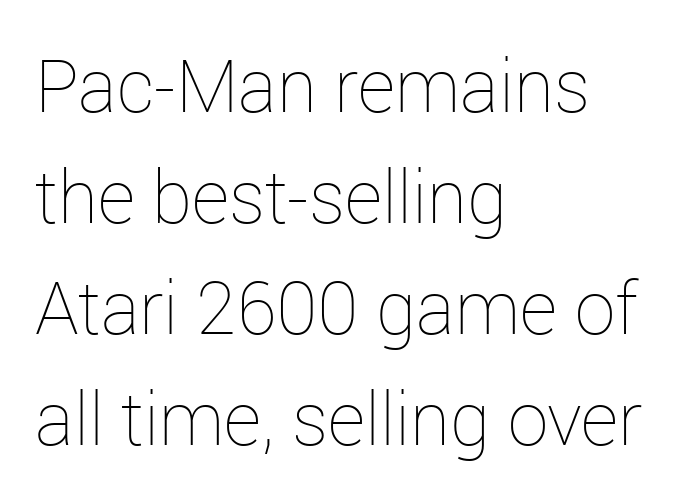
The image shows 73 px thin type, upright; set left-aligned, normal line spacing (1.52x), normal letter spacing, not underlined; low stroke contrast and a medium x-height.
